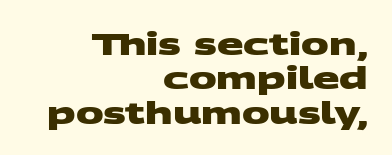
{"serif": "no", "bold": "yes", "weight": "heavy", "width": "wide", "stroke_contrast": "medium", "x_height": "large", "monospaced": "no", "underline": "no", "align": "right", "line_spacing": "tight", "line_spacing_ratio": 1.11, "letter_spacing": "normal", "letter_spacing_em": 0.0, "glyph_px": 31}
